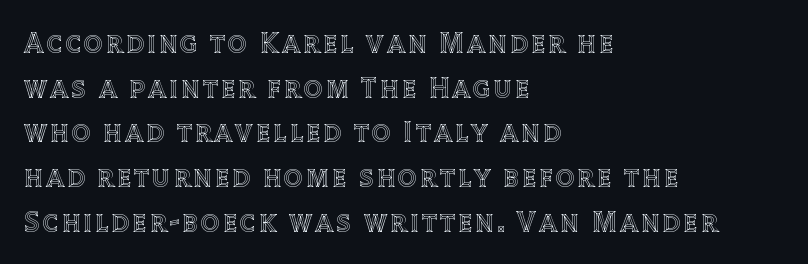
If you measured baseline to baseline, you'd find a middling distance. Do the letters lean? They stand straight. The ragged edge is on the right, which tells us the setting is flush left. Letters rest on an invisible, unmarked baseline. A typesetter would call this proportional, since set widths differ per character.
